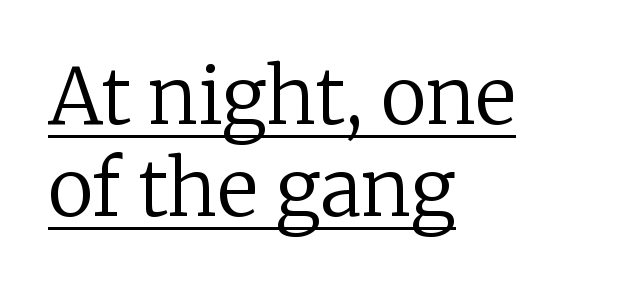
It's the straight-up-and-down kind of type. Look at the bottom of the vertical strokes: they flare into serifs here. The lines in this sample share a left origin and differ only in where they stop. Tracking here is standard; glyphs follow each other at the usual distance. Heft: none added — not bold. A typesetter would call this proportional, since set widths differ per character.
